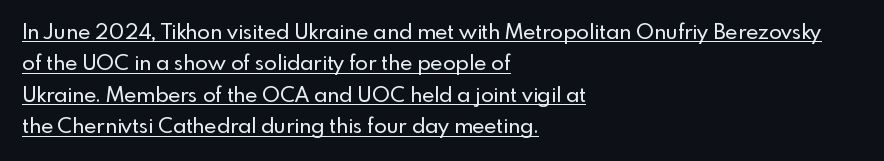
Q: Is the text italic (slanted)? A: No, it is upright.
Q: Is the text underlined? A: Yes.
Q: How is the paragraph aligned? A: Left-aligned.
Q: Is the spacing between letters normal or unusually wide? A: Normal.
Q: Is the spacing between lines tight, normal or loose? A: Normal.
